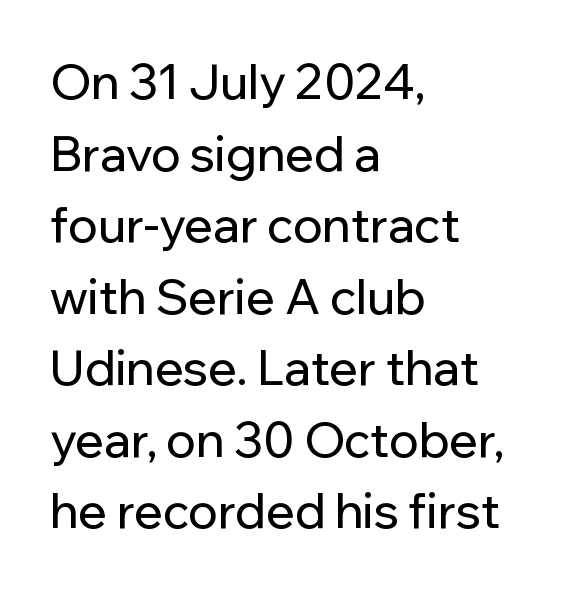
Q: Is the text italic (slanted)? A: No, it is upright.
Q: Is the typeface a serif or a sans-serif typeface? A: Sans-serif.
Q: Is the text underlined? A: No.
Q: How is the paragraph aligned? A: Left-aligned.
Q: Is the spacing between letters normal or unusually wide? A: Normal.
Q: Is the spacing between lines tight, normal or loose? A: Normal.
Q: Width (condensed, normal, or wide)? A: Normal.
Q: Stroke contrast? A: Low.
Q: x-height? A: Medium.
Q: Monospaced? A: No.
